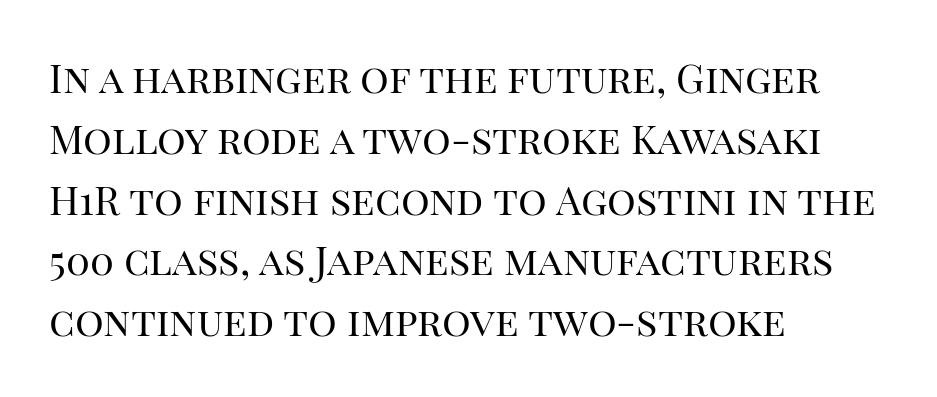
{"serif": "yes", "italic": "no", "bold": "no", "weight": "regular", "width": "normal", "stroke_contrast": "high", "x_height": "large", "monospaced": "no", "underline": "no", "align": "left", "line_spacing": "normal", "line_spacing_ratio": 1.52, "letter_spacing": "normal", "letter_spacing_em": 0.0, "glyph_px": 40}
